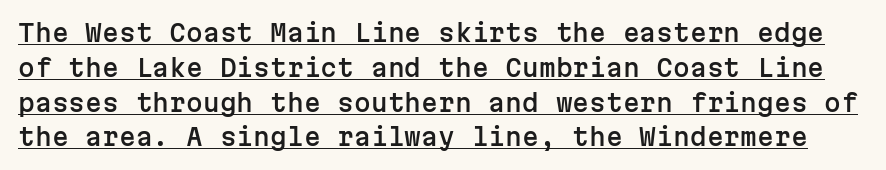
Q: Is the text italic (slanted)? A: No, it is upright.
Q: Is the text underlined? A: Yes.
Q: Is the spacing between letters normal or unusually wide? A: Normal.
Q: Is the spacing between lines tight, normal or loose? A: Normal.
